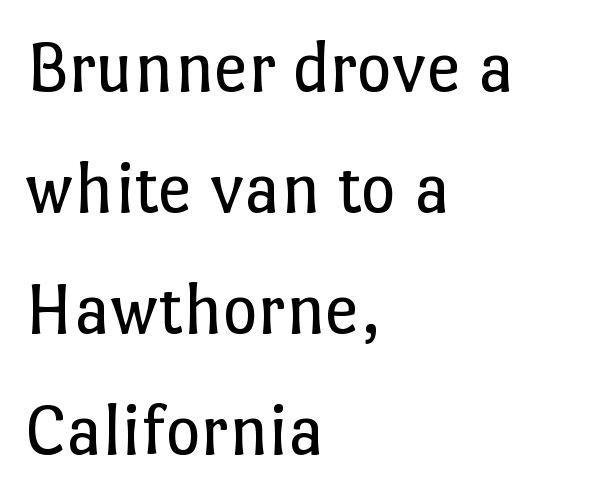
Q: Is the text bold? A: No.
Q: Is the text italic (slanted)? A: No, it is upright.
Q: Is the text underlined? A: No.
Q: How is the paragraph aligned? A: Left-aligned.
Q: Is the spacing between letters normal or unusually wide? A: Normal.
Q: Is the spacing between lines tight, normal or loose? A: Normal.
Q: Width (condensed, normal, or wide)? A: Normal.
Q: Stroke contrast? A: Low.
Q: x-height? A: Medium.
Q: Monospaced? A: No.
